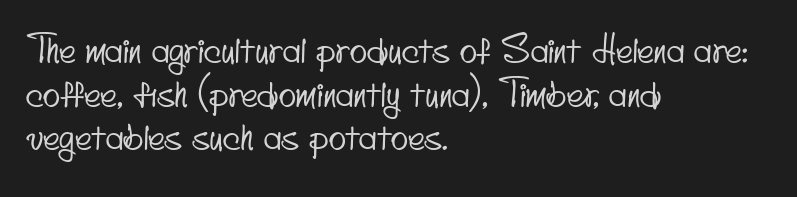
{"serif": "no", "width": "condensed", "stroke_contrast": "low", "x_height": "small", "monospaced": "no", "underline": "no", "align": "left", "line_spacing_ratio": 1.21, "letter_spacing": "normal", "letter_spacing_em": 0.0, "glyph_px": 36}
